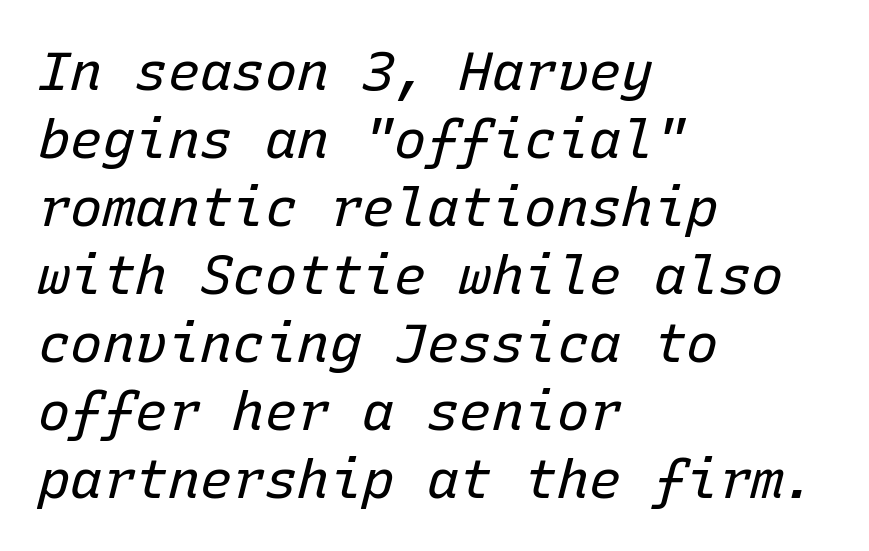
Q: Is the text bold? A: No.
Q: Is the text italic (slanted)? A: Yes, it leans right by about 15 degrees.
Q: Is the text underlined? A: No.
Q: How is the paragraph aligned? A: Left-aligned.
Q: Is the spacing between letters normal or unusually wide? A: Normal.
Q: Is the spacing between lines tight, normal or loose? A: Normal.
Q: Width (condensed, normal, or wide)? A: Normal.
Q: Stroke contrast? A: Low.
Q: x-height? A: Medium.
Q: Monospaced? A: Yes.
